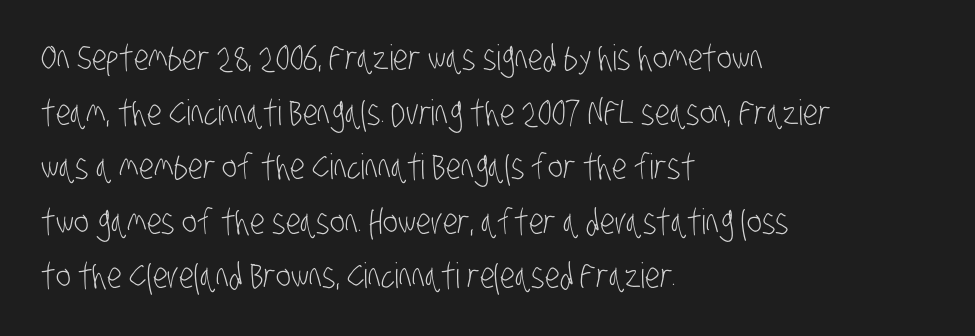
The image shows 35 px light, condensed sans-serif type; set left-aligned, normal line spacing (1.56x), normal letter spacing, not underlined; low stroke contrast and a large x-height.
